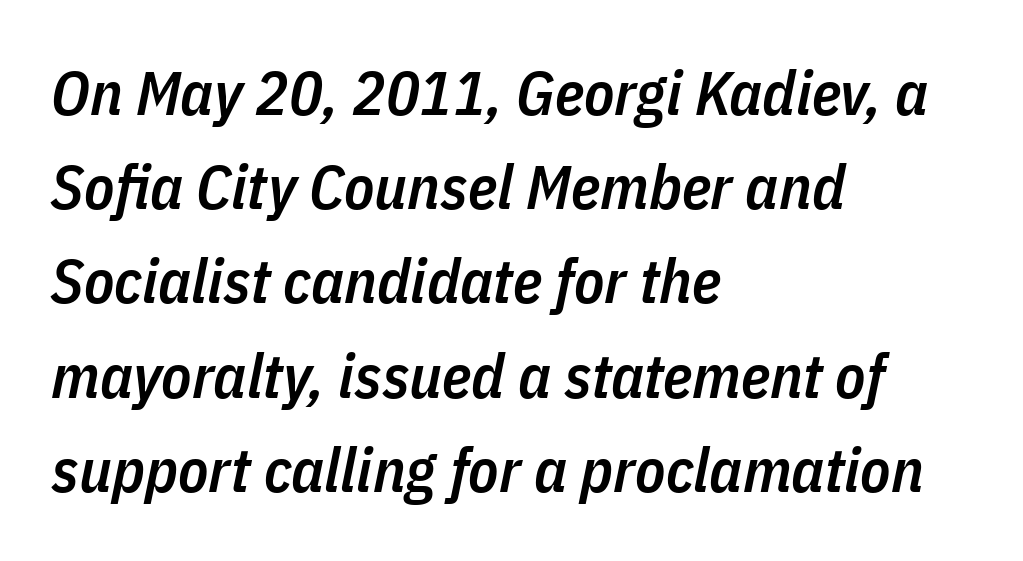
The image shows 62 px semibold, condensed type, italic (leaning right); set left-aligned, normal line spacing (1.52x), normal letter spacing, not underlined; low stroke contrast and a medium x-height.
